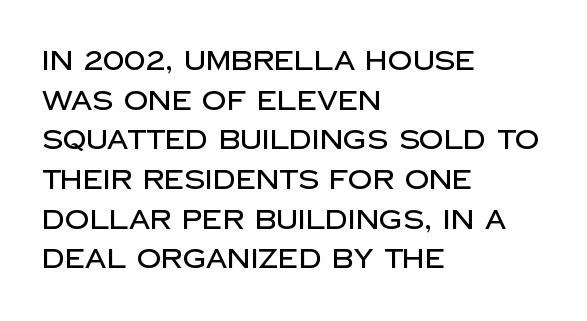
Q: Is the text italic (slanted)? A: No, it is upright.
Q: Is the text underlined? A: No.
Q: How is the paragraph aligned? A: Left-aligned.
Q: Is the spacing between letters normal or unusually wide? A: Normal.
Q: Is the spacing between lines tight, normal or loose? A: Normal.
